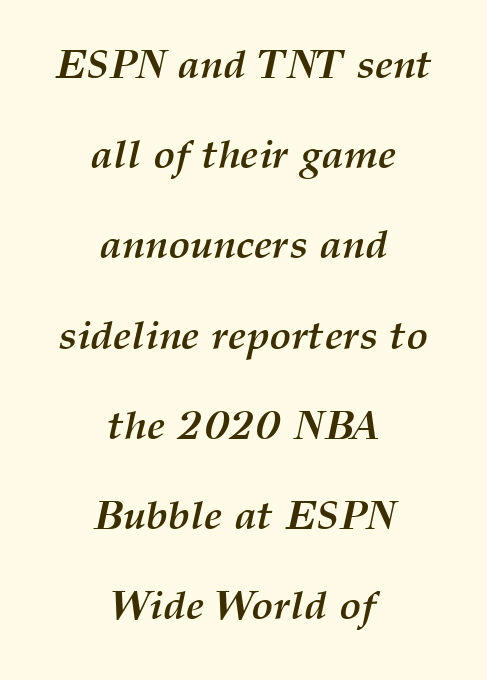
Q: Is the text bold? A: Yes.
Q: Is the text italic (slanted)? A: Yes, it leans right by about 12 degrees.
Q: Is the text underlined? A: No.
Q: How is the paragraph aligned? A: Centered.
Q: Is the spacing between letters normal or unusually wide? A: Normal.
Q: Is the spacing between lines tight, normal or loose? A: Loose.
Q: Width (condensed, normal, or wide)? A: Normal.
Q: Stroke contrast? A: Medium.
Q: x-height? A: Medium.
Q: Monospaced? A: No.
